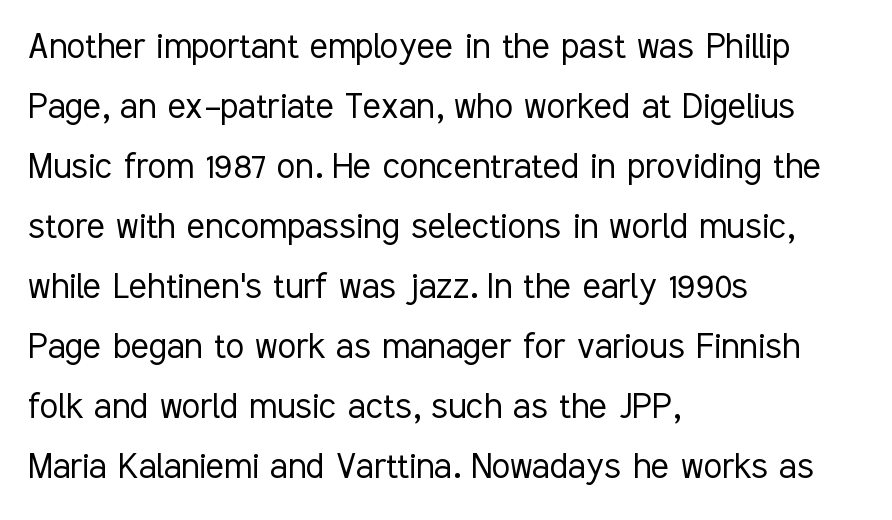
Q: Is the text bold? A: No.
Q: Is the text italic (slanted)? A: No, it is upright.
Q: Is the typeface a serif or a sans-serif typeface? A: Sans-serif.
Q: Is the text underlined? A: No.
Q: How is the paragraph aligned? A: Left-aligned.
Q: Is the spacing between letters normal or unusually wide? A: Normal.
Q: Is the spacing between lines tight, normal or loose? A: Normal.
Q: Width (condensed, normal, or wide)? A: Condensed.
Q: Stroke contrast? A: Low.
Q: x-height? A: Medium.
Q: Monospaced? A: No.
